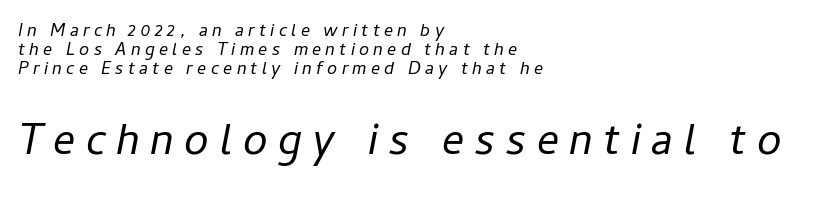
The following chunk of copy outweighs the initial chunk in type size. The gap between lines stays unmarked. Do the characters align in a grid? No, the font is proportional. Looking at the ascenders, they clearly lean. Weight class: somewhere from thin through regular. The setting favours the left margin, as ordinary paragraphs usually do.
